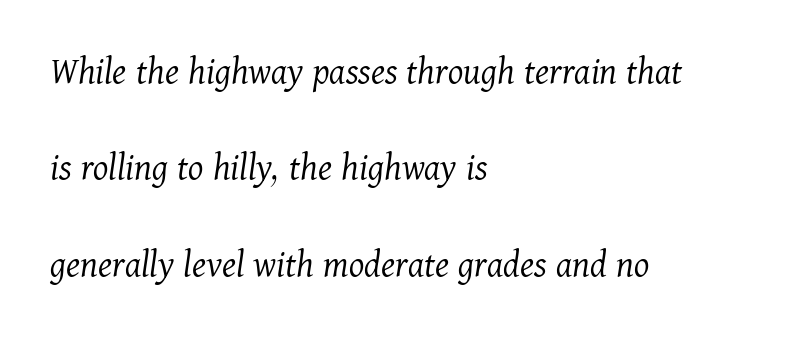
{"serif": "yes", "italic": "yes", "lean": "right", "slant_degrees": 11, "bold": "no", "weight": "light", "width": "normal", "stroke_contrast": "medium", "x_height": "medium", "monospaced": "no", "underline": "no", "align": "left", "line_spacing": "loose", "line_spacing_ratio": 2.47, "letter_spacing": "normal", "letter_spacing_em": 0.0, "glyph_px": 39}
